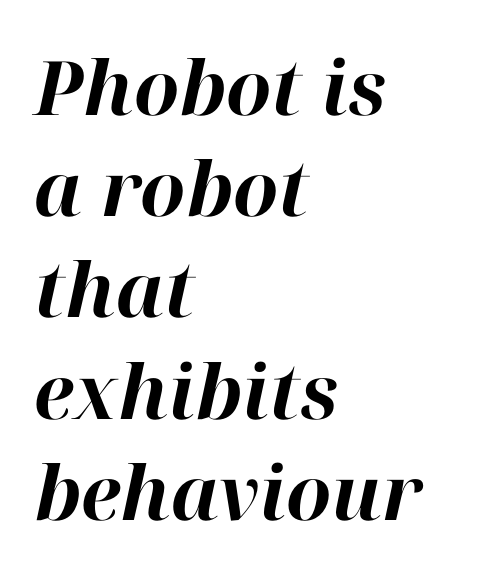
These lines keep a tight, regular rhythm from letter to letter. One glance says typical: line gaps are just what's usual. The face used here is proportionally spaced, like ordinary book or web type. This is oblique type, the kind used for emphasis or titles. Nobody drew a line under any word here. Line beginnings align vertically; line endings do not.
